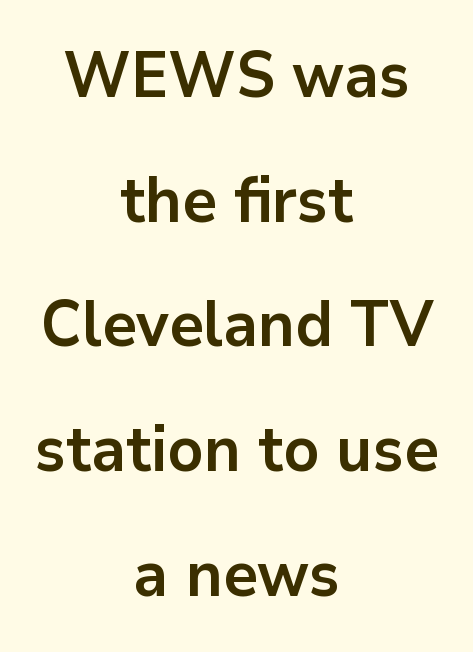
{"serif": "no", "italic": "no", "bold": "yes", "weight": "bold", "width": "normal", "stroke_contrast": "low", "x_height": "medium", "monospaced": "no", "underline": "no", "align": "center", "line_spacing": "loose", "line_spacing_ratio": 1.98, "letter_spacing": "normal", "letter_spacing_em": 0.0, "glyph_px": 63}
